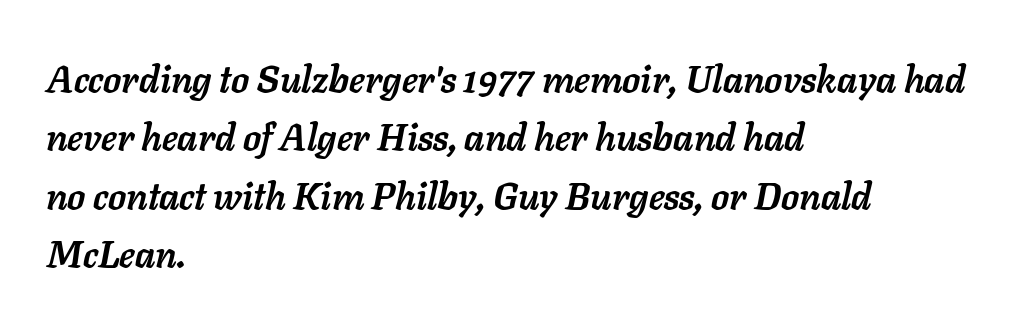
{"italic": "yes", "lean": "right", "slant_degrees": 11, "bold": "yes", "weight": "semibold", "width": "normal", "stroke_contrast": "low", "x_height": "medium", "monospaced": "no", "underline": "no", "align": "left", "line_spacing": "normal", "line_spacing_ratio": 1.58, "letter_spacing": "normal", "letter_spacing_em": 0.0, "glyph_px": 37}
